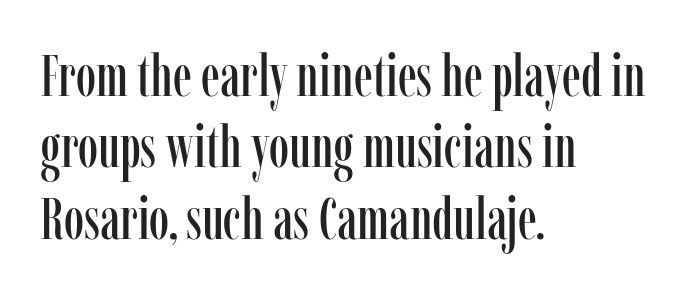
Look at the tracking — it's just the regular setting, nothing added. Italic? Not at all — the glyphs are vertical. The lines in this sample share a left origin and differ only in where they stop. Think of a printed novel: that variable character pitch is what you see here. Decoration check: the copy has no underline.
